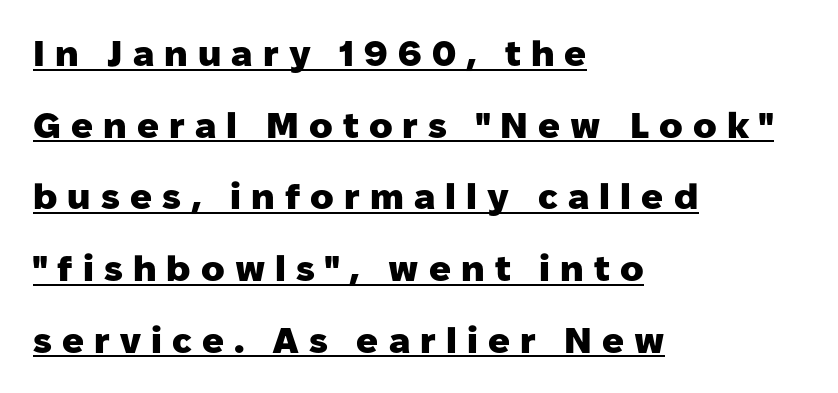
Q: Is the text bold? A: Yes.
Q: Is the text italic (slanted)? A: No, it is upright.
Q: Is the typeface a serif or a sans-serif typeface? A: Sans-serif.
Q: Is the text underlined? A: Yes.
Q: How is the paragraph aligned? A: Left-aligned.
Q: Is the spacing between letters normal or unusually wide? A: Unusually wide.
Q: Is the spacing between lines tight, normal or loose? A: Loose.
Q: Width (condensed, normal, or wide)? A: Normal.
Q: Stroke contrast? A: Low.
Q: x-height? A: Medium.
Q: Monospaced? A: No.
